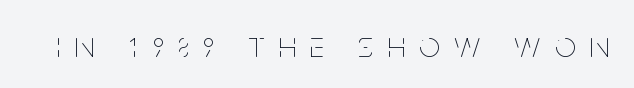
{"italic": "no", "bold": "no", "weight": "thin", "width": "condensed", "stroke_contrast": "low", "x_height": "large", "monospaced": "no", "underline": "no", "letter_spacing": "wide", "letter_spacing_em": 0.38, "glyph_px": 37}
